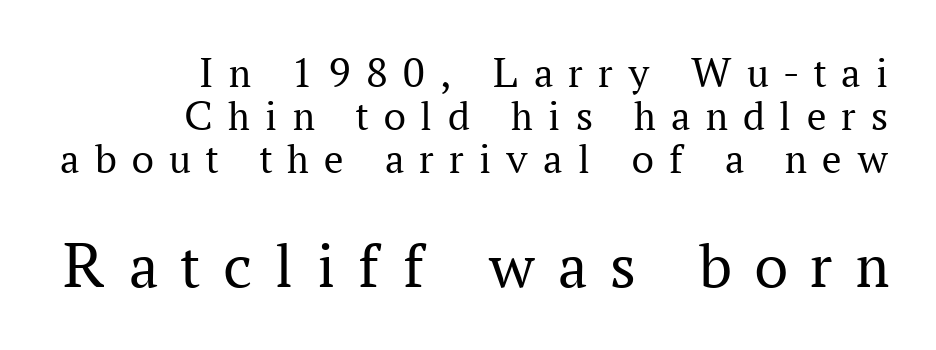
The type sits square on the baseline with zero lean. Stroke terminals: seriffed. The more generous point size was reserved for the lower chunk. A typesetter would call this leading minimal, almost set solid. Words appear elongated and porous because spacing is wide. Which margin do the lines hug? The right one — the left edge is uneven.
